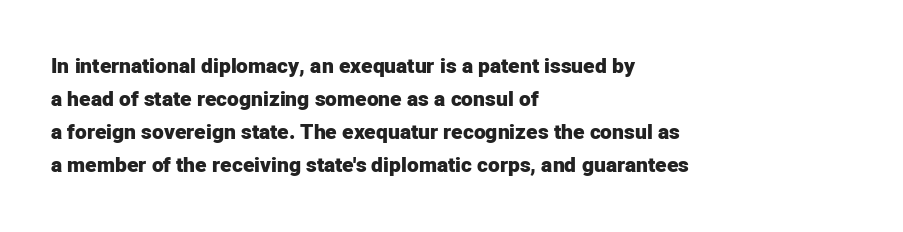
Q: Is the text bold? A: Yes.
Q: Is the text italic (slanted)? A: No, it is upright.
Q: Is the text underlined? A: No.
Q: How is the paragraph aligned? A: Left-aligned.
Q: Is the spacing between letters normal or unusually wide? A: Normal.
Q: Is the spacing between lines tight, normal or loose? A: Normal.
